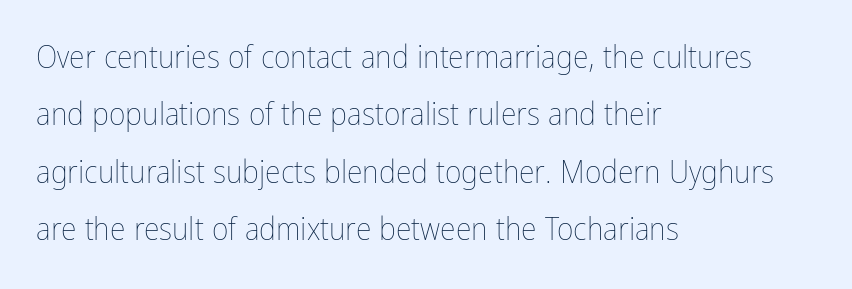
Q: Is the text bold? A: No.
Q: Is the text italic (slanted)? A: No, it is upright.
Q: Is the text underlined? A: No.
Q: How is the paragraph aligned? A: Left-aligned.
Q: Is the spacing between letters normal or unusually wide? A: Normal.
Q: Width (condensed, normal, or wide)? A: Condensed.
Q: Stroke contrast? A: Low.
Q: x-height? A: Medium.
Q: Monospaced? A: No.
